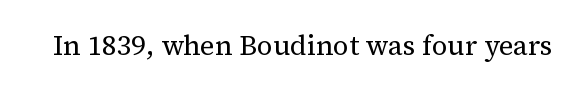
The image shows 28 px regular-weight serif type, upright; set normal letter spacing, not underlined; medium stroke contrast and a medium x-height.
